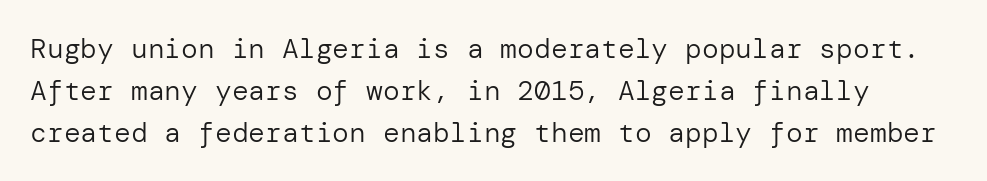
The glyphs in this specimen are sans serif. Letters have the restrained weight of plain body copy at most. Students, note that the glyphs here touch the page at normal intervals. Upright lettering throughout. One glance says typical: line gaps are just what's usual. Quick note: underline off.
